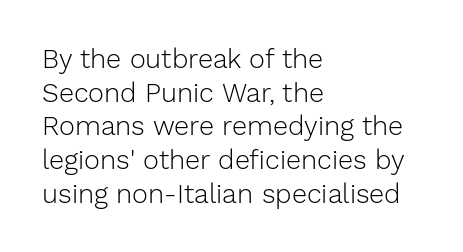
{"italic": "no", "bold": "no", "underline": "no", "align": "left", "line_spacing": "normal", "line_spacing_ratio": 1.25, "letter_spacing": "normal", "letter_spacing_em": 0.0, "glyph_px": 27}
